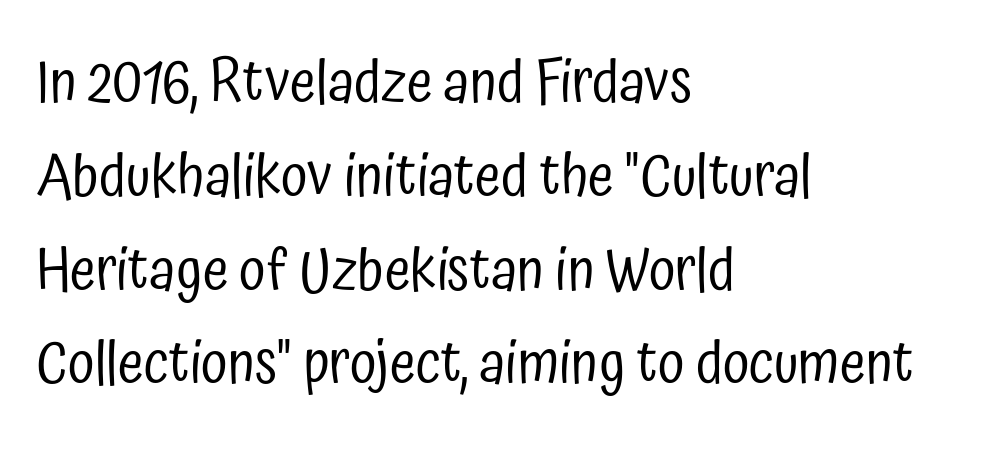
Q: Is the text bold? A: No.
Q: Is the text italic (slanted)? A: No, it is upright.
Q: Is the typeface a serif or a sans-serif typeface? A: Sans-serif.
Q: Is the text underlined? A: No.
Q: How is the paragraph aligned? A: Left-aligned.
Q: Is the spacing between letters normal or unusually wide? A: Normal.
Q: Is the spacing between lines tight, normal or loose? A: Normal.
Q: Width (condensed, normal, or wide)? A: Condensed.
Q: Stroke contrast? A: Low.
Q: x-height? A: Medium.
Q: Monospaced? A: No.
